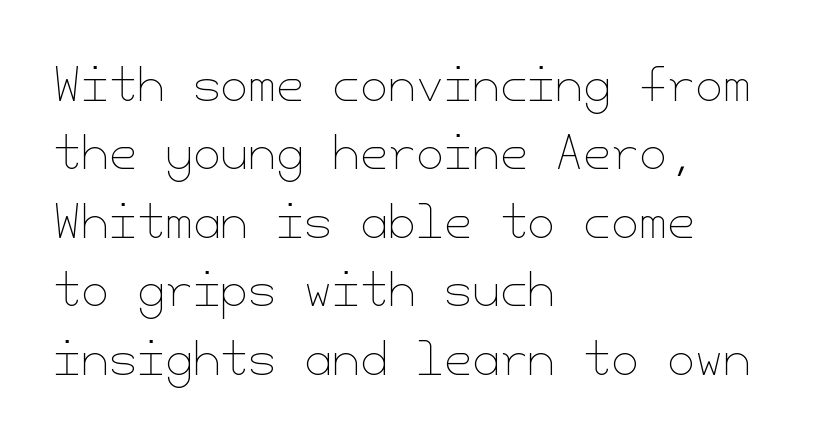
The image shows 45 px thin type, upright; set left-aligned, normal line spacing (1.52x), normal letter spacing, not underlined; low stroke contrast and a small x-height.
